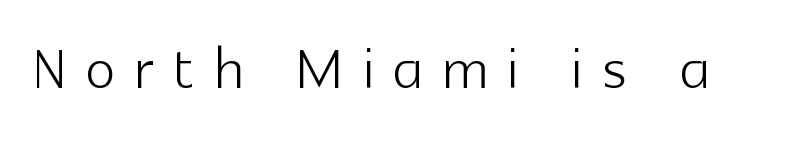
A light-to-regular cut is what we see here. These lines are rendered in a variable-pitch font. The typography opts for an upright posture over an oblique one. Letter spacing: wide. Any mark beneath the type? The region is blank. In terms of letterform style, serifs are entirely absent.
